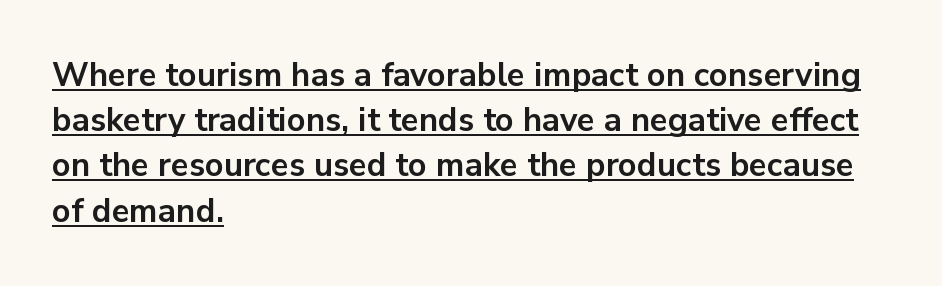
Q: Is the text bold? A: Yes.
Q: Is the text italic (slanted)? A: No, it is upright.
Q: Is the typeface a serif or a sans-serif typeface? A: Sans-serif.
Q: Is the text underlined? A: Yes.
Q: How is the paragraph aligned? A: Left-aligned.
Q: Is the spacing between letters normal or unusually wide? A: Normal.
Q: Is the spacing between lines tight, normal or loose? A: Normal.
Q: Width (condensed, normal, or wide)? A: Normal.
Q: Stroke contrast? A: Low.
Q: x-height? A: Medium.
Q: Monospaced? A: No.
